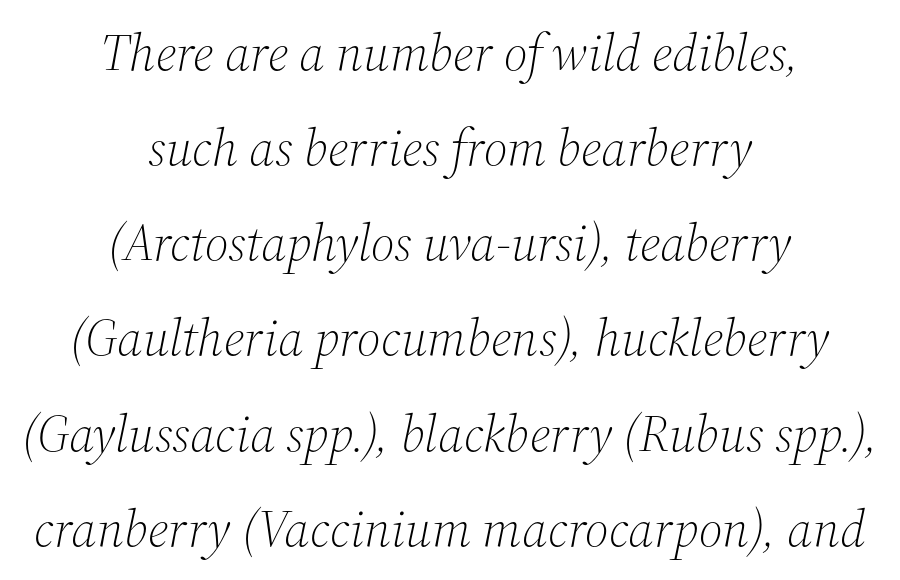
{"serif": "yes", "italic": "yes", "lean": "right", "slant_degrees": 12, "bold": "no", "weight": "light", "width": "normal", "stroke_contrast": "medium", "x_height": "medium", "monospaced": "no", "underline": "no", "align": "center", "line_spacing_ratio": 1.83, "letter_spacing": "normal", "letter_spacing_em": 0.0, "glyph_px": 52}
